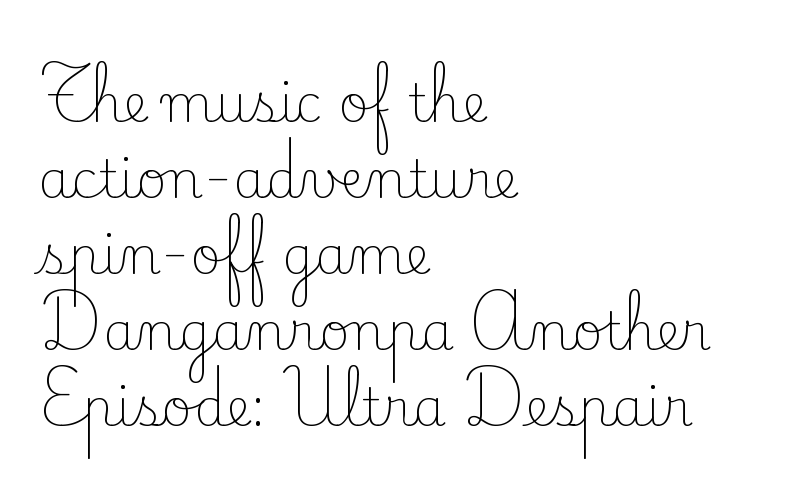
Is the letter spacing exaggerated? No — it looks like the ordinary default. Looks like regular typesetting: each glyph gets only the width it needs. A light-to-regular cut is what we see here. Baseline-to-baseline distance is the conventional proportion of letter height. Check the space under the baseline: it is left empty.
